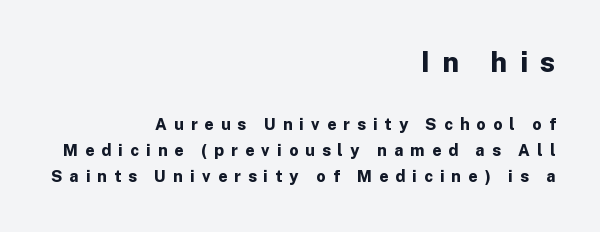
Q: Is the text bold? A: Yes.
Q: Is the text italic (slanted)? A: No, it is upright.
Q: Is the typeface a serif or a sans-serif typeface? A: Sans-serif.
Q: Is the text underlined? A: No.
Q: How is the paragraph aligned? A: Right-aligned.
Q: Is the spacing between letters normal or unusually wide? A: Unusually wide.
Q: Is the spacing between lines tight, normal or loose? A: Normal.
Q: Which block of text is set in a larger size, the first (top) or the second (bottom)? A: The first (top) one.
Q: Width (condensed, normal, or wide)? A: Normal.
Q: Stroke contrast? A: Low.
Q: x-height? A: Medium.
Q: Monospaced? A: No.
